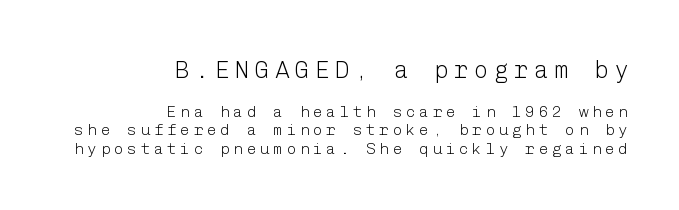
The image shows 24 px text type, upright; set right-aligned, line spacing 1.18x, unusually wide letter spacing (+0.23 em), not underlined; the first (top) block is 1.5x larger.
